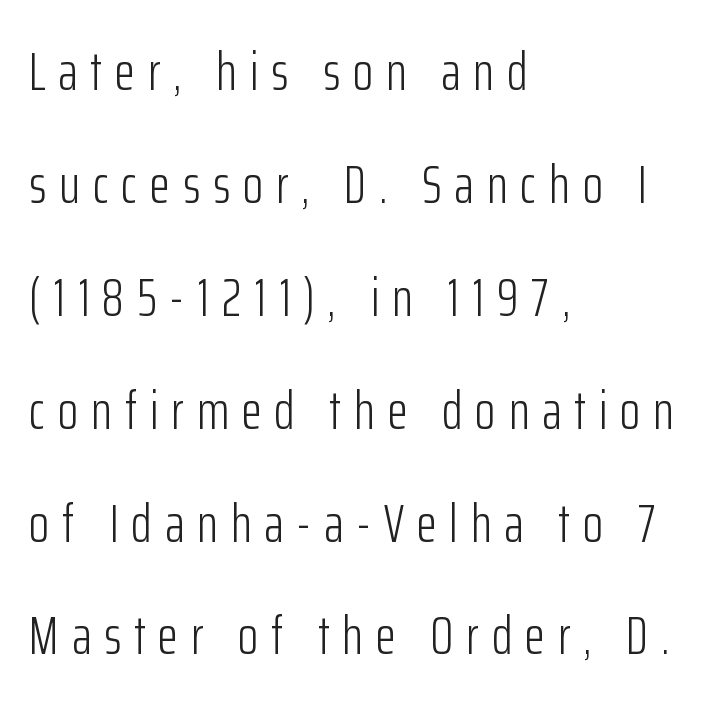
Vertical stems look standard width or narrower in stroke. The words here are not underlined. In CSS terms this would be text-align: left. In terms of letterform style, serifs are entirely absent. Glyph-to-glyph distance is far greater than everyday printed text. The letters stand straight up with perfectly vertical stems.
